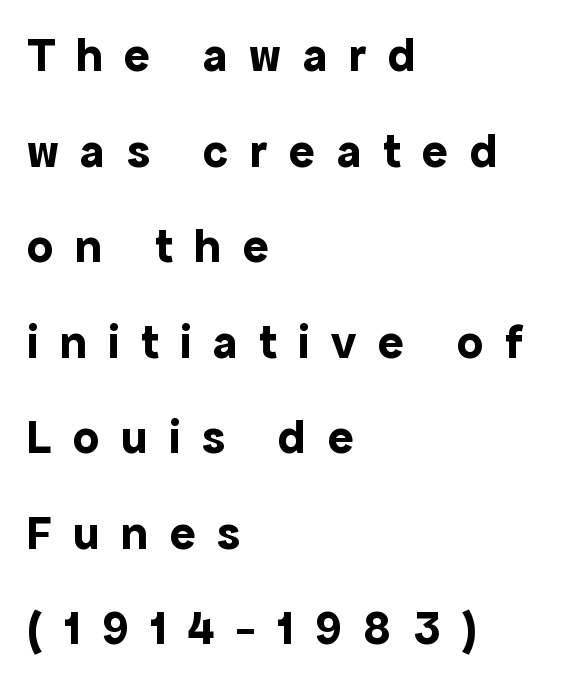
{"serif": "no", "italic": "no", "bold": "yes", "weight": "bold", "width": "normal", "x_height": "medium", "monospaced": "no", "underline": "no", "align": "left", "line_spacing": "loose", "line_spacing_ratio": 1.99, "letter_spacing": "wide", "letter_spacing_em": 0.45, "glyph_px": 48}
